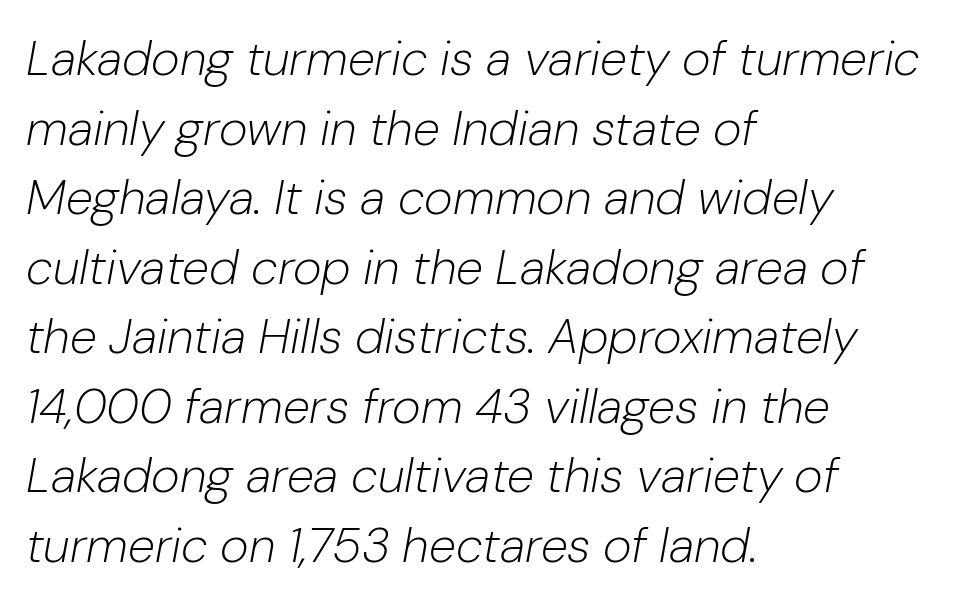
The image shows 49 px light type, italic (leaning right); set left-aligned, normal line spacing (1.42x), normal letter spacing, not underlined; low stroke contrast and a medium x-height.
